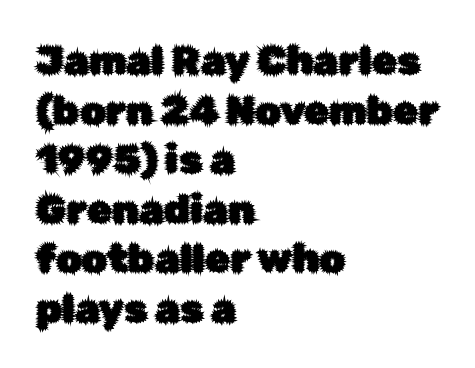
The passage shown is typed in a proportional face where columns would drift. Any mark beneath the type? The region is blank. The lines in this sample share a left origin and differ only in where they stop. Look at the bottom of the vertical strokes: they stop flat, with no serifs. Ascenders rise straight up at ninety degrees.
